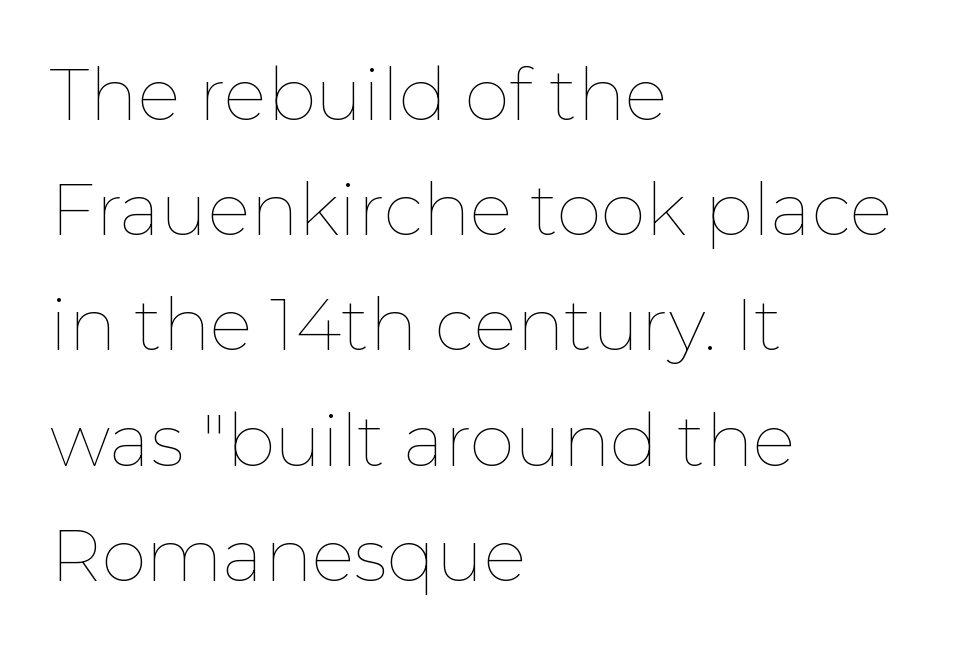
Q: Is the text bold? A: No.
Q: Is the text italic (slanted)? A: No, it is upright.
Q: Is the text underlined? A: No.
Q: How is the paragraph aligned? A: Left-aligned.
Q: Is the spacing between letters normal or unusually wide? A: Normal.
Q: Is the spacing between lines tight, normal or loose? A: Normal.
Q: Width (condensed, normal, or wide)? A: Normal.
Q: Stroke contrast? A: Low.
Q: x-height? A: Medium.
Q: Monospaced? A: No.
